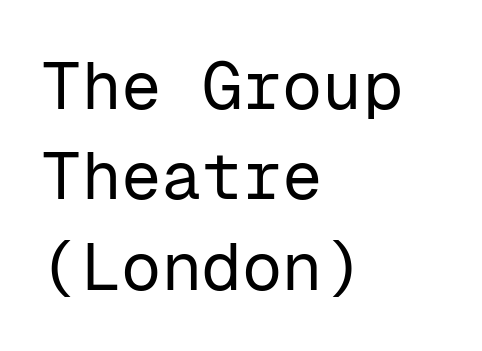
{"serif": "no", "italic": "no", "bold": "no", "weight": "regular", "width": "normal", "stroke_contrast": "low", "x_height": "medium", "monospaced": "yes", "underline": "no", "align": "left", "line_spacing": "normal", "line_spacing_ratio": 1.35, "letter_spacing": "normal", "letter_spacing_em": 0.0, "glyph_px": 67}
